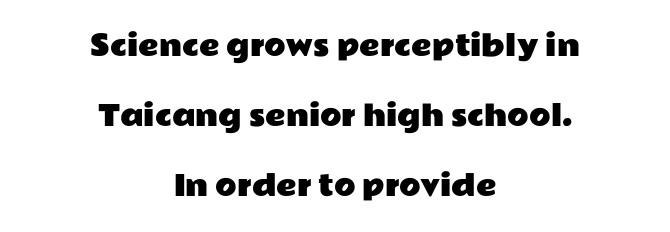
The lettering holds an erect, upright posture throughout. Has an underline been added? It has not. The designer dialed line spacing up above the default. Varying glyph widths throughout — classic text-font behaviour. Inter-character spacing is left at the font's built-in metrics.
